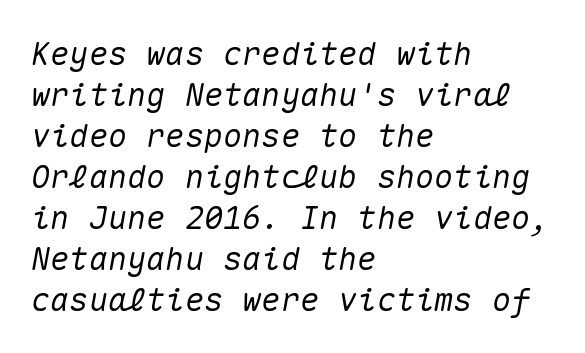
In terms of leading, this rendering sits right in the middle. Looks like terminal output: every glyph gets an equal slot. Where is the straight margin? On the left. The passage shown is not underscored anywhere. In terms of letterspacing, this is plain default setting.
